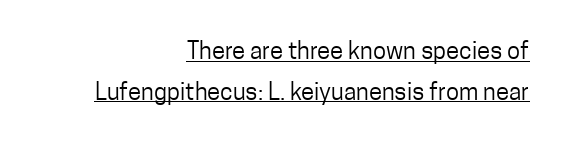
The image shows 24 px text type, upright; set right-aligned, normal line spacing (1.7x), normal letter spacing, underlined.
